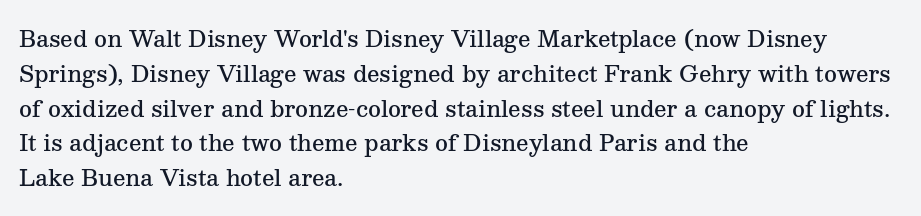
The image shows 22 px text type, upright; set left-aligned, normal line spacing (1.58x), normal letter spacing, not underlined.
